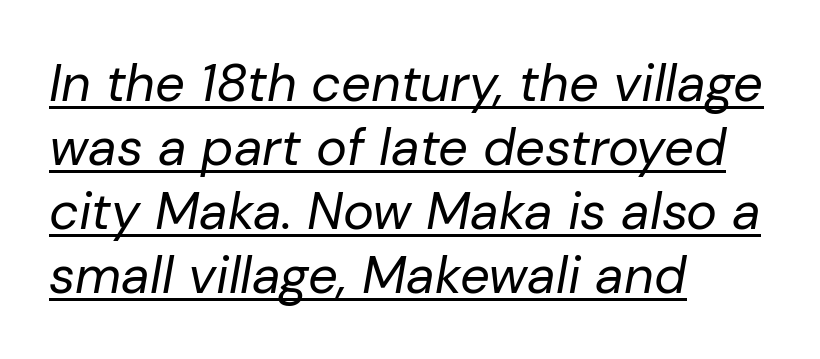
A typesetter would call this proportional, since set widths differ per character. Is the letter spacing exaggerated? No — it looks like the ordinary default. The letters are slanted; this is an italic face. A light-to-regular cut is what we see here. Does the copy run flush right? No — it runs flush left.
